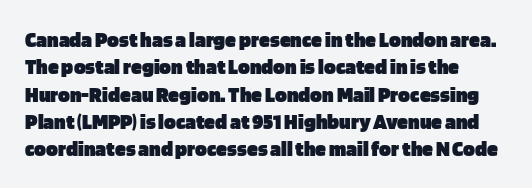
Q: Is the text bold? A: Yes.
Q: Is the text italic (slanted)? A: No, it is upright.
Q: Is the text underlined? A: No.
Q: Is the spacing between letters normal or unusually wide? A: Normal.
